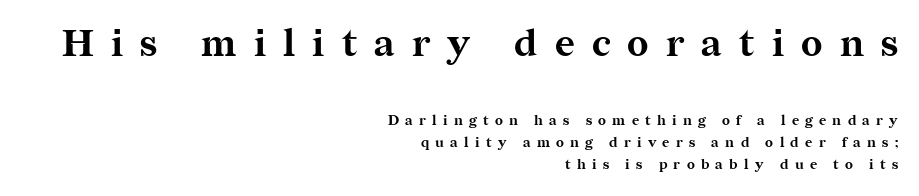
The image shows 38 px bold serif type, upright; set right-aligned, normal line spacing (1.59x), unusually wide letter spacing (+0.45 em), not underlined; the first (top) block is 2.71x larger; medium stroke contrast and a medium x-height.
